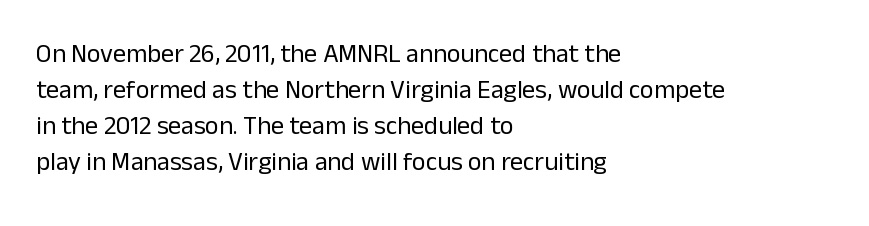
Q: Is the text bold? A: No.
Q: Is the text italic (slanted)? A: No, it is upright.
Q: Is the text underlined? A: No.
Q: How is the paragraph aligned? A: Left-aligned.
Q: Is the spacing between letters normal or unusually wide? A: Normal.
Q: Is the spacing between lines tight, normal or loose? A: Normal.
